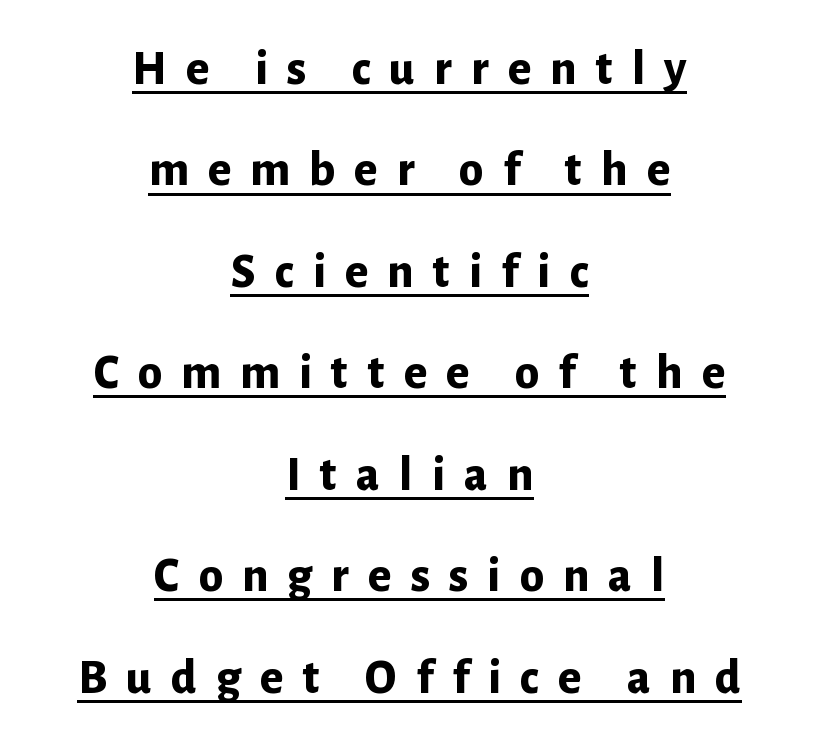
{"serif": "no", "italic": "no", "bold": "yes", "weight": "bold", "width": "normal", "stroke_contrast": "low", "x_height": "medium", "monospaced": "no", "underline": "yes", "align": "center", "line_spacing": "loose", "line_spacing_ratio": 2.07, "letter_spacing": "wide", "letter_spacing_em": 0.39, "glyph_px": 49}
